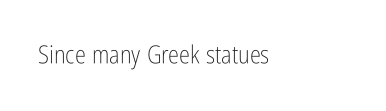
Ordinary non-slanted type is in use. Summary of weight: not heavy and not bold. The foot of each line stays bare and open. Spacing between characters is what you'd get straight out of the box. The paragraph shown leans on its left margin.
